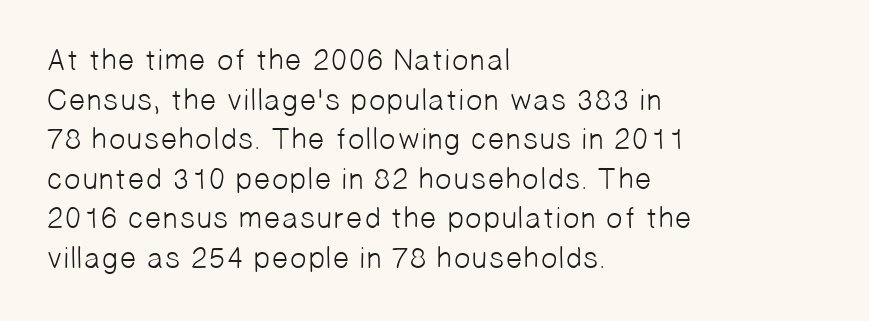
Q: Is the text bold? A: No.
Q: Is the typeface a serif or a sans-serif typeface? A: Sans-serif.
Q: Is the text underlined? A: No.
Q: How is the paragraph aligned? A: Left-aligned.
Q: Is the spacing between letters normal or unusually wide? A: Normal.
Q: Is the spacing between lines tight, normal or loose? A: Normal.
Q: Width (condensed, normal, or wide)? A: Normal.
Q: Stroke contrast? A: Low.
Q: x-height? A: Medium.
Q: Monospaced? A: No.
